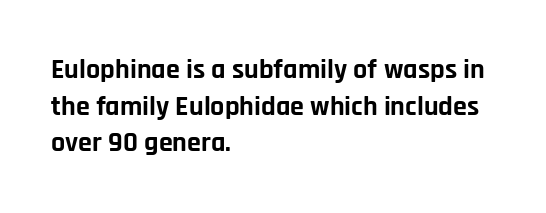
The image shows 28 px bold sans-serif type, upright; set left-aligned, normal line spacing (1.31x), normal letter spacing, not underlined; low stroke contrast and a large x-height.
